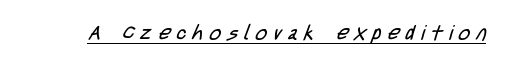
Q: Is the text bold? A: No.
Q: Is the text underlined? A: Yes.
Q: Is the spacing between letters normal or unusually wide? A: Unusually wide.
